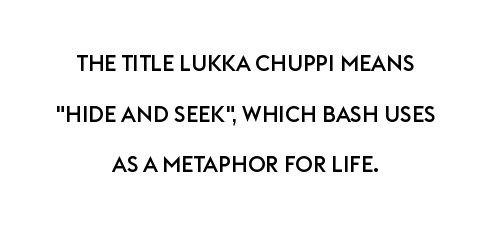
Q: Is the text italic (slanted)? A: No, it is upright.
Q: Is the text underlined? A: No.
Q: How is the paragraph aligned? A: Centered.
Q: Is the spacing between letters normal or unusually wide? A: Normal.
Q: Is the spacing between lines tight, normal or loose? A: Loose.
